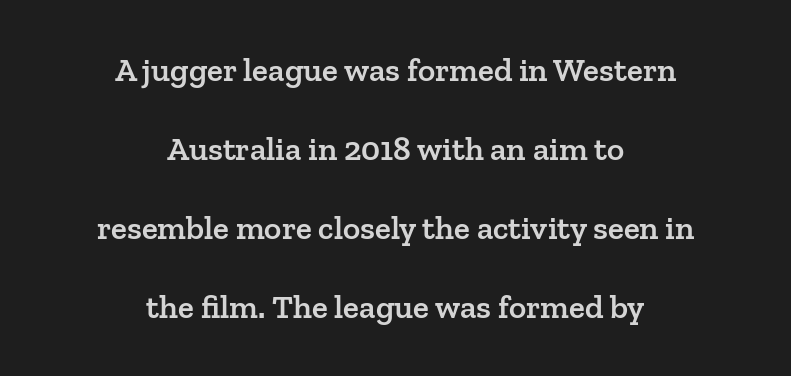
Each line is balanced around a shared central axis. Yep, those are serifs on the letters. The passage shown is semibold, sitting just below true bold. The face used here is proportionally spaced, like ordinary book or web type. This block would shrink considerably if given ordinary leading; it's expanded now. Inter-character spacing is left at the font's built-in metrics.
